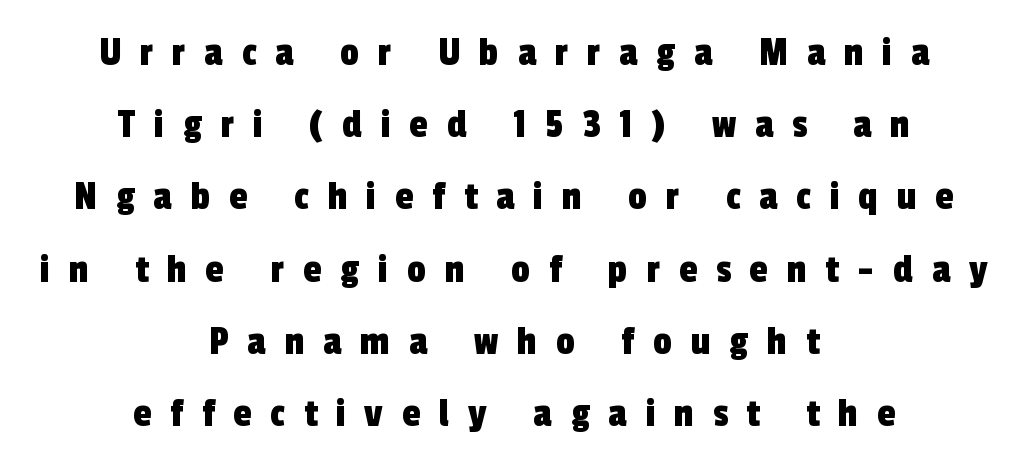
Stroke terminals: plain, sans-serif. Casual observation: everything's sitting right in the middle. Underlining? Definitely not there. Tracking here is generous; glyphs stand well apart from one another. Spacing verdict: proportional, widths tailored to each character.
